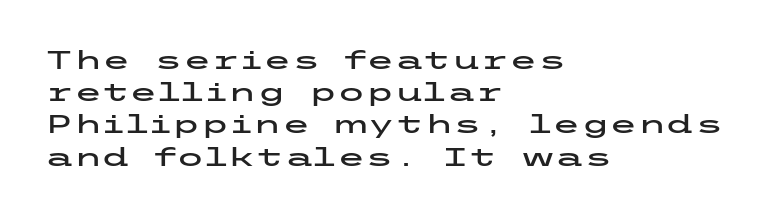
Q: Is the text italic (slanted)? A: No, it is upright.
Q: Is the text underlined? A: No.
Q: How is the paragraph aligned? A: Left-aligned.
Q: Is the spacing between letters normal or unusually wide? A: Normal.
